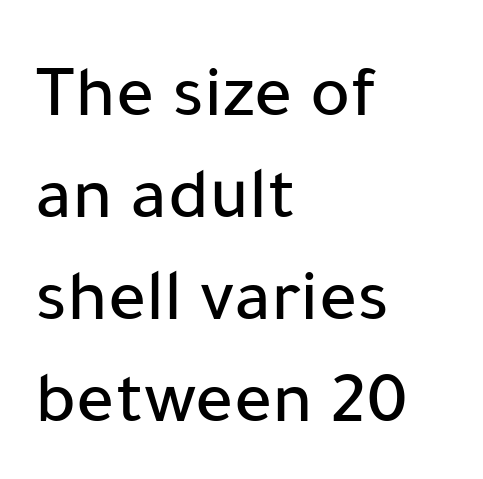
{"serif": "no", "italic": "no", "width": "normal", "stroke_contrast": "low", "x_height": "medium", "monospaced": "no", "underline": "no", "align": "left", "line_spacing": "normal", "line_spacing_ratio": 1.36, "letter_spacing": "normal", "letter_spacing_em": 0.0, "glyph_px": 75}
